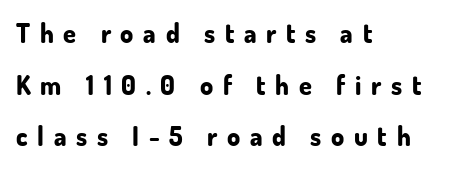
Q: Is the text bold? A: Yes.
Q: Is the text italic (slanted)? A: No, it is upright.
Q: Is the text underlined? A: No.
Q: How is the paragraph aligned? A: Left-aligned.
Q: Is the spacing between letters normal or unusually wide? A: Unusually wide.
Q: Is the spacing between lines tight, normal or loose? A: Loose.
